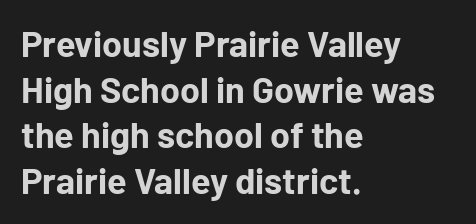
{"serif": "no", "italic": "no", "bold": "yes", "weight": "bold", "width": "normal", "stroke_contrast": "low", "x_height": "medium", "monospaced": "no", "underline": "no", "align": "left", "line_spacing": "normal", "line_spacing_ratio": 1.27, "letter_spacing": "normal", "letter_spacing_em": 0.0, "glyph_px": 36}
